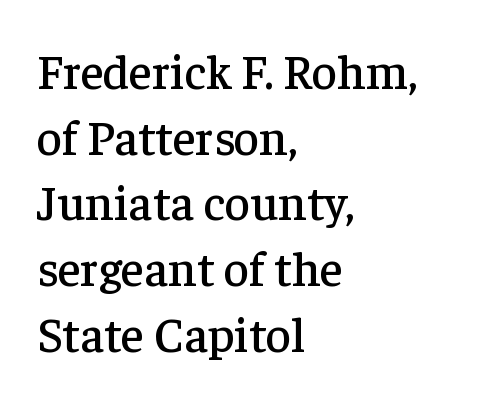
Ascenders rise straight up at ninety degrees. Do the characters align in a grid? No, the font is proportional. Evenly set lines give the paragraph a standard silhouette. The space directly below the letters is spotless.
